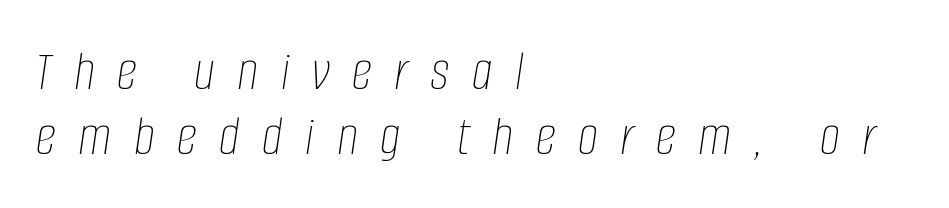
{"italic": "yes", "lean": "right", "slant_degrees": 8, "bold": "no", "weight": "thin", "width": "condensed", "stroke_contrast": "low", "x_height": "large", "monospaced": "no", "underline": "no", "align": "left", "line_spacing": "tight", "line_spacing_ratio": 1.12, "letter_spacing": "wide", "letter_spacing_em": 0.39, "glyph_px": 58}
